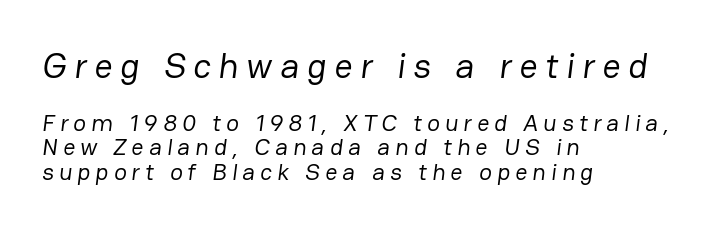
Substantial extra tracking has been applied to these lines. Beneath every word, the page is bare. The lines are packed closely together with very little leading. Think of a printed novel: that variable character pitch is what you see here.
